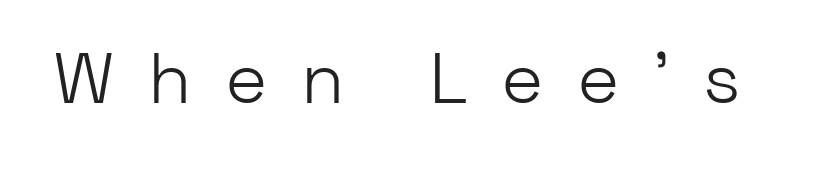
{"serif": "no", "italic": "no", "bold": "no", "weight": "light", "width": "normal", "stroke_contrast": "low", "x_height": "medium", "monospaced": "no", "underline": "no", "letter_spacing": "wide", "letter_spacing_em": 0.47, "glyph_px": 71}
